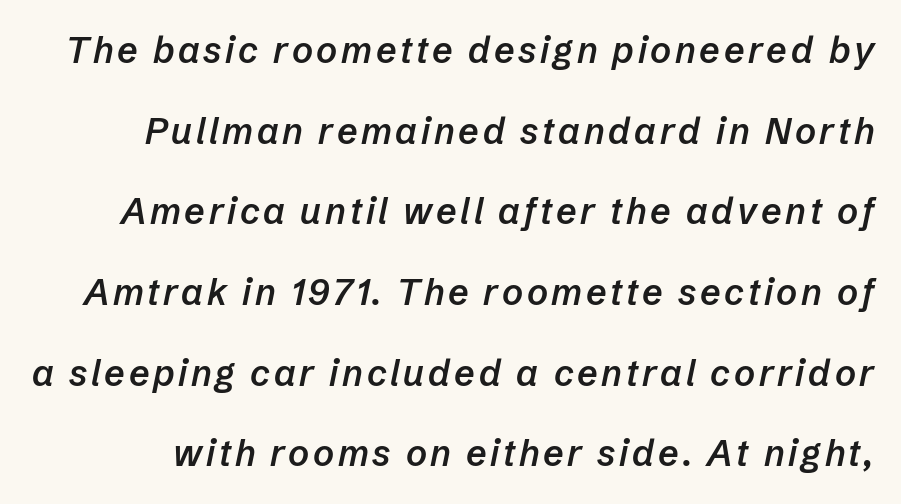
The image shows 36 px semibold type, italic (leaning right); set loose line spacing (2.24x), not underlined; low stroke contrast and a medium x-height.
